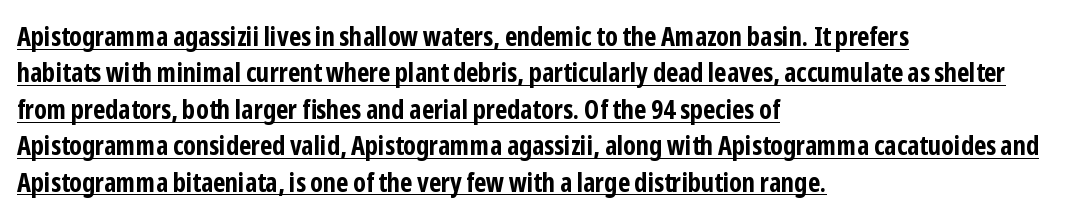
{"italic": "no", "bold": "yes", "underline": "yes", "align": "left", "line_spacing": "normal", "line_spacing_ratio": 1.35, "letter_spacing": "normal", "letter_spacing_em": 0.0, "glyph_px": 27}
